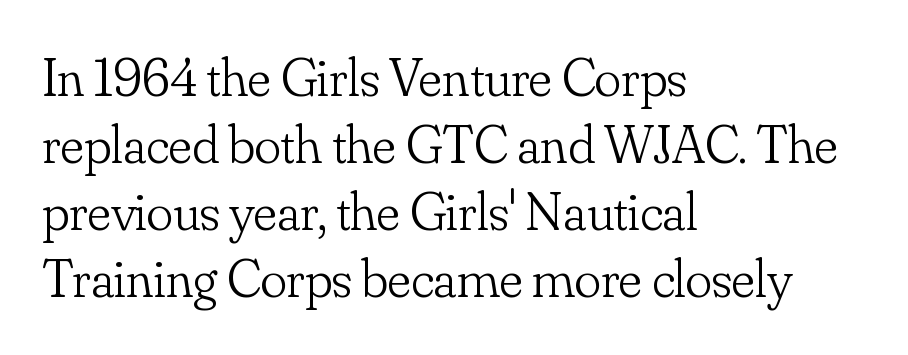
{"serif": "yes", "italic": "no", "bold": "no", "weight": "light", "width": "normal", "stroke_contrast": "low", "x_height": "small", "monospaced": "no", "underline": "no", "align": "left", "line_spacing_ratio": 1.22, "letter_spacing": "normal", "letter_spacing_em": 0.0, "glyph_px": 55}
